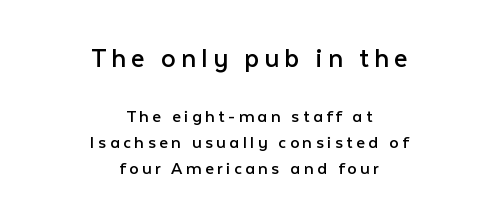
{"serif": "no", "italic": "no", "bold": "no", "weight": "regular", "width": "normal", "stroke_contrast": "low", "x_height": "medium", "monospaced": "no", "underline": "no", "align": "center", "line_spacing": "normal", "line_spacing_ratio": 1.37, "larger_block": "first", "size_ratio": 1.53, "glyph_px": 29}
